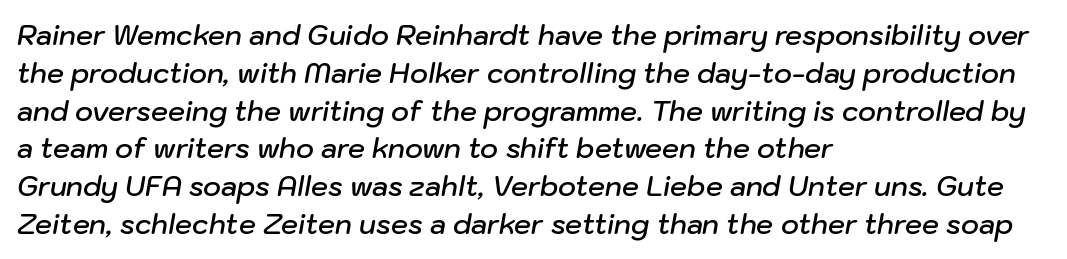
The image shows 27 px text type, italic (leaning right); set left-aligned, normal line spacing (1.4x), normal letter spacing, not underlined.
